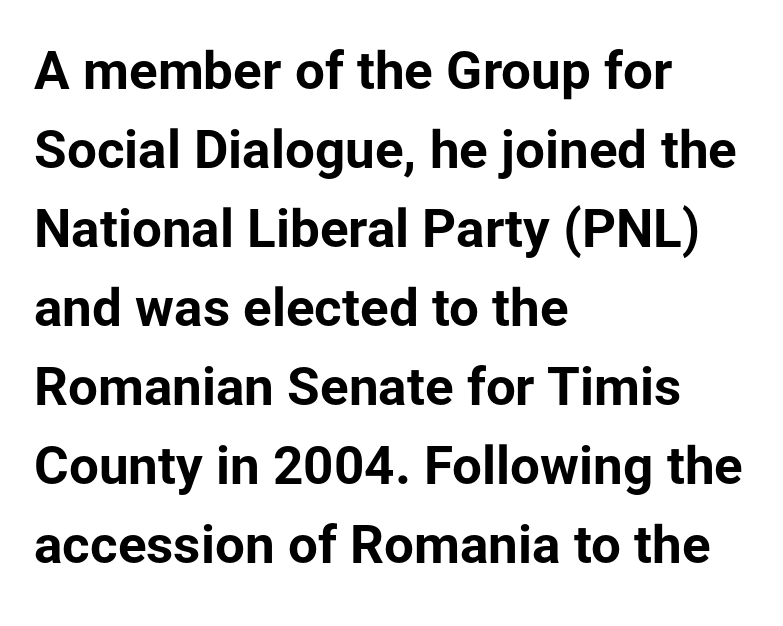
{"serif": "no", "italic": "no", "bold": "yes", "weight": "bold", "width": "normal", "stroke_contrast": "low", "x_height": "medium", "monospaced": "no", "underline": "no", "align": "left", "line_spacing": "normal", "line_spacing_ratio": 1.49, "letter_spacing": "normal", "letter_spacing_em": 0.0, "glyph_px": 53}
